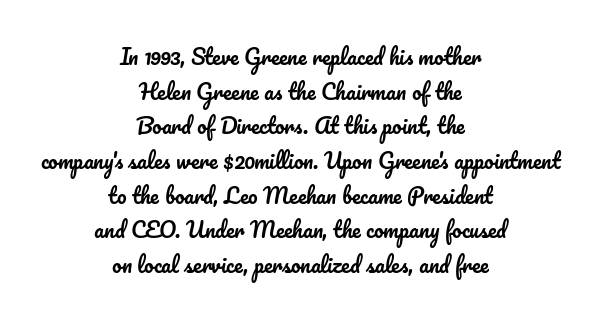
{"underline": "no", "align": "center", "line_spacing": "normal", "line_spacing_ratio": 1.65, "letter_spacing": "normal", "letter_spacing_em": 0.0, "glyph_px": 21}
